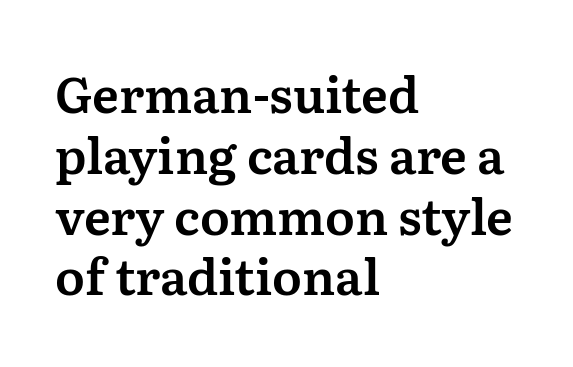
The axis of the letterforms is exactly vertical. Caption: standard tracking, unaltered. If you drew a ruler down the left edge, every line would touch it. Quick note: underline off. The passage shown is typed in a proportional face where columns would drift. Is this a sans? No — the strokes have serifs.
